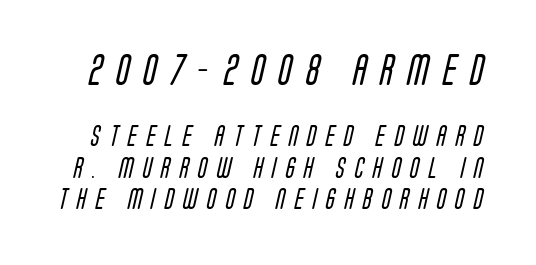
Q: Is the text bold? A: No.
Q: Is the typeface a serif or a sans-serif typeface? A: Sans-serif.
Q: Is the text underlined? A: No.
Q: Is the spacing between letters normal or unusually wide? A: Unusually wide.
Q: Is the spacing between lines tight, normal or loose? A: Normal.
Q: Which block of text is set in a larger size, the first (top) or the second (bottom)? A: The first (top) one.
Q: Width (condensed, normal, or wide)? A: Condensed.
Q: Stroke contrast? A: Low.
Q: x-height? A: Large.
Q: Monospaced? A: No.
